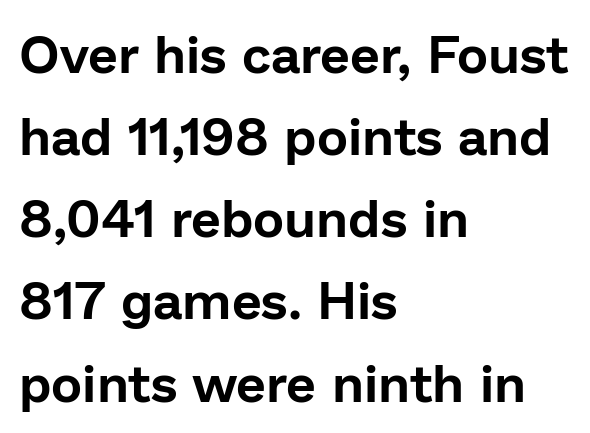
The image shows 53 px sans-serif type, upright; set left-aligned, normal line spacing (1.55x), normal letter spacing, not underlined; low stroke contrast and a medium x-height.
